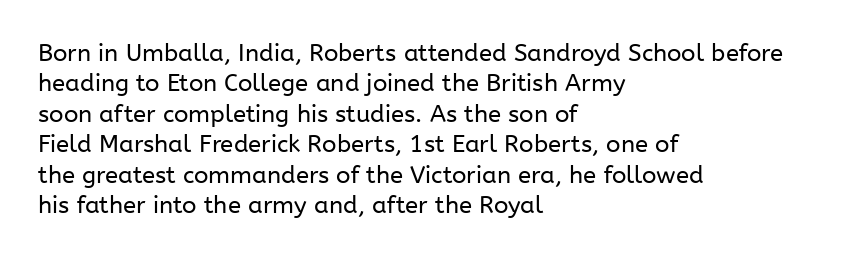
The type sits square on the baseline with zero lean. Only glyphs here, with clear space below each row. This sample is left-justified, so line endings fall wherever the words run out. Nothing unusual about the tracking: characters are spaced as the font intends. No extra ink here — the face is not bold.
